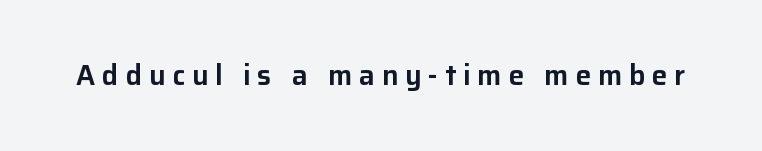
Each row of text sits above clean, open space. Short note: letters widely spaced. The letters advance in unequal steps, a hallmark of proportional type. Each letter's strokes conclude bluntly, with no projecting serifs.
